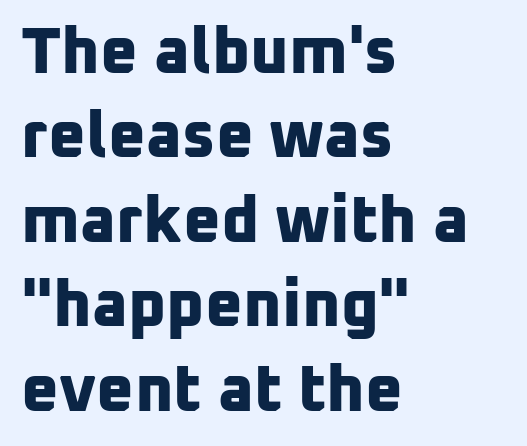
The type is set solid horizontally, with unmodified tracking. A typesetter would call this proportional, since set widths differ per character. The ragged edge is on the right, which tells us the setting is flush left. Notice how descenders clear the ascenders below comfortably — that's standard leading. The type family on display is of the sans-serif kind.
